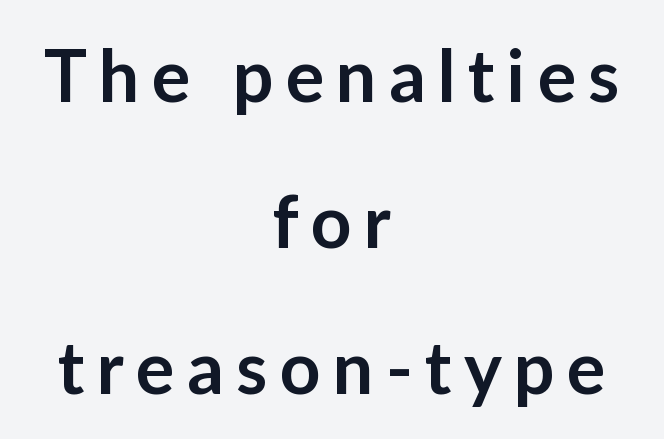
Loosely led — the rows are spread out. Underline: absent. No italicization has been applied; the sample stays upright. A typesetter would label this face a sans. Neither beginnings nor endings align; midpoints do.
